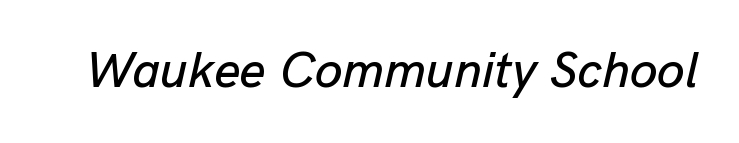
{"italic": "yes", "lean": "right", "slant_degrees": 13, "width": "normal", "stroke_contrast": "low", "x_height": "medium", "monospaced": "no", "underline": "no", "letter_spacing": "normal", "letter_spacing_em": 0.0, "glyph_px": 50}
